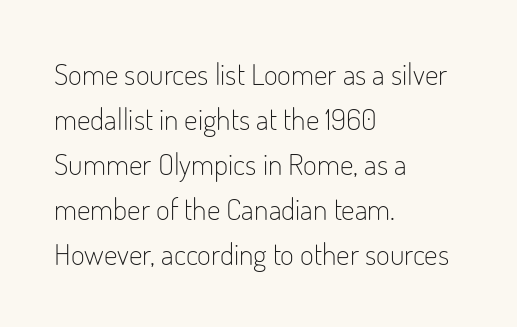
The image shows 30 px light, condensed sans-serif type, upright; set left-aligned, normal line spacing (1.5x), normal letter spacing, not underlined; low stroke contrast and a small x-height.
